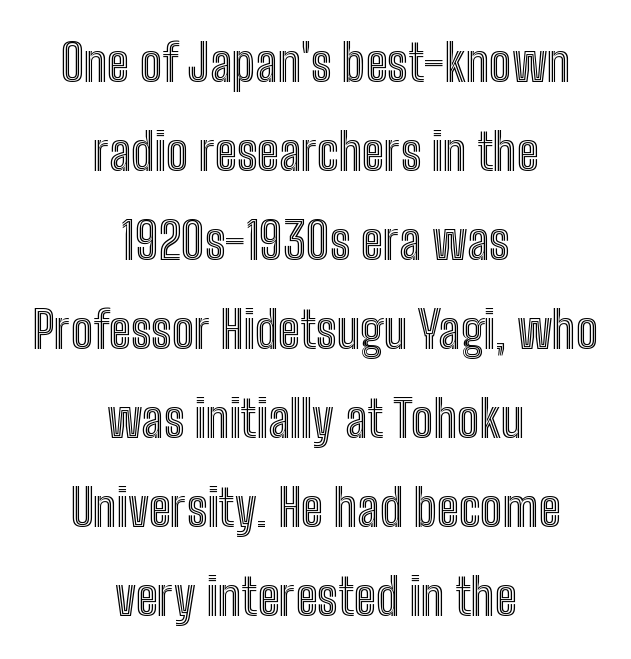
No extra tracking has been applied to these lines. Teacher's note: observe the equal gaps on both sides — that is centered alignment. The rendering uses natural spacing where letterforms have individual widths. Has an underline been added? It has not.
